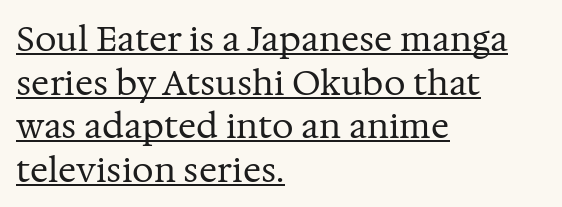
Q: Is the text bold? A: No.
Q: Is the text italic (slanted)? A: No, it is upright.
Q: Is the typeface a serif or a sans-serif typeface? A: Serif.
Q: Is the text underlined? A: Yes.
Q: How is the paragraph aligned? A: Left-aligned.
Q: Is the spacing between letters normal or unusually wide? A: Normal.
Q: Is the spacing between lines tight, normal or loose? A: Normal.
Q: Width (condensed, normal, or wide)? A: Normal.
Q: Stroke contrast? A: Medium.
Q: x-height? A: Medium.
Q: Monospaced? A: No.
